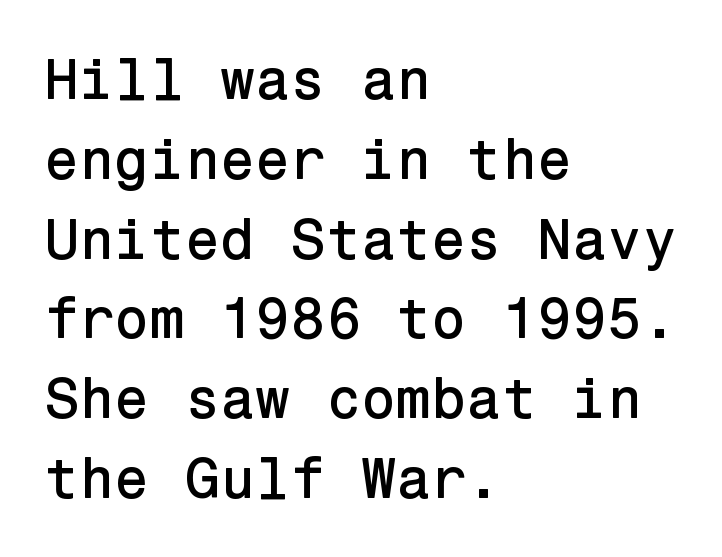
{"serif": "no", "italic": "no", "width": "normal", "stroke_contrast": "low", "x_height": "medium", "underline": "no", "align": "left", "line_spacing": "normal", "line_spacing_ratio": 1.4, "letter_spacing": "normal", "letter_spacing_em": 0.0, "glyph_px": 57}
